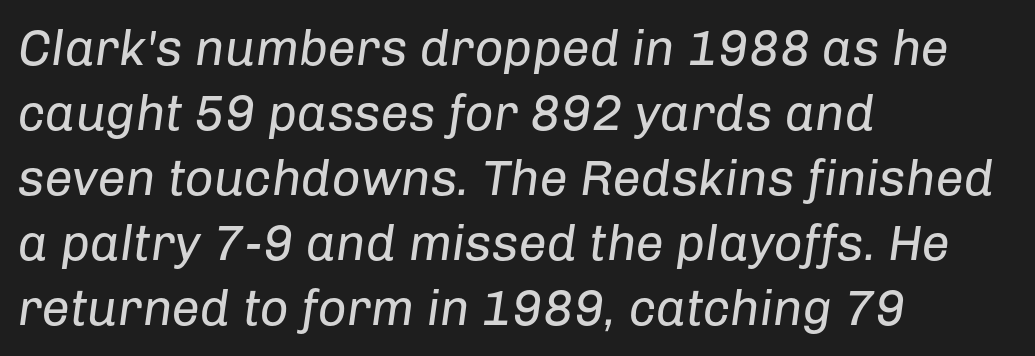
{"italic": "yes", "lean": "right", "slant_degrees": 8, "bold": "no", "weight": "regular", "width": "normal", "stroke_contrast": "low", "x_height": "medium", "monospaced": "no", "underline": "no", "align": "left", "line_spacing": "normal", "line_spacing_ratio": 1.3, "letter_spacing": "normal", "letter_spacing_em": 0.0, "glyph_px": 50}
